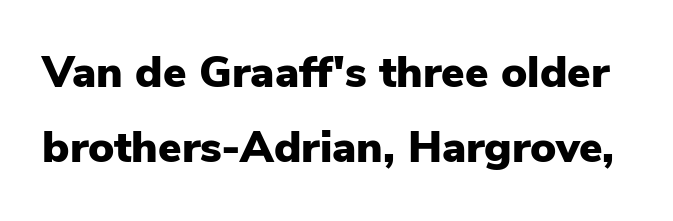
The image shows 44 px heavy sans-serif type, upright; set line spacing 1.71x, normal letter spacing, not underlined; low stroke contrast and a medium x-height.
